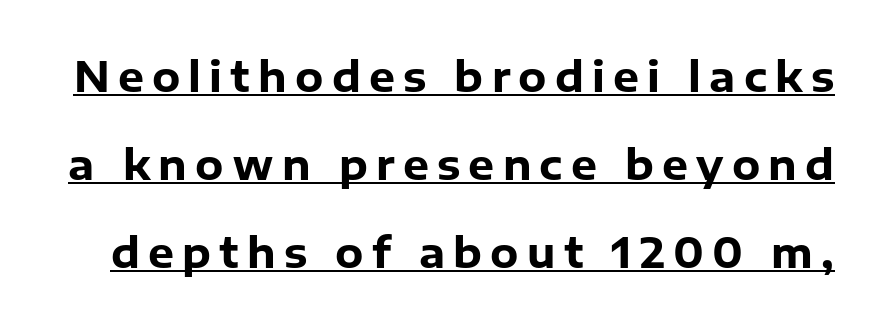
Q: Is the text bold? A: Yes.
Q: Is the text italic (slanted)? A: No, it is upright.
Q: Is the typeface a serif or a sans-serif typeface? A: Sans-serif.
Q: Is the text underlined? A: Yes.
Q: Is the spacing between letters normal or unusually wide? A: Unusually wide.
Q: Is the spacing between lines tight, normal or loose? A: Loose.
Q: Width (condensed, normal, or wide)? A: Normal.
Q: Stroke contrast? A: Low.
Q: x-height? A: Medium.
Q: Monospaced? A: No.
